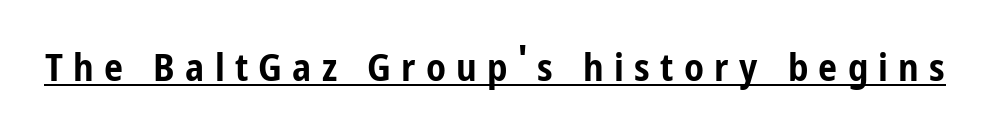
The image shows 38 px bold, condensed sans-serif type, upright; set unusually wide letter spacing (+0.27 em), underlined; low stroke contrast and a medium x-height.
